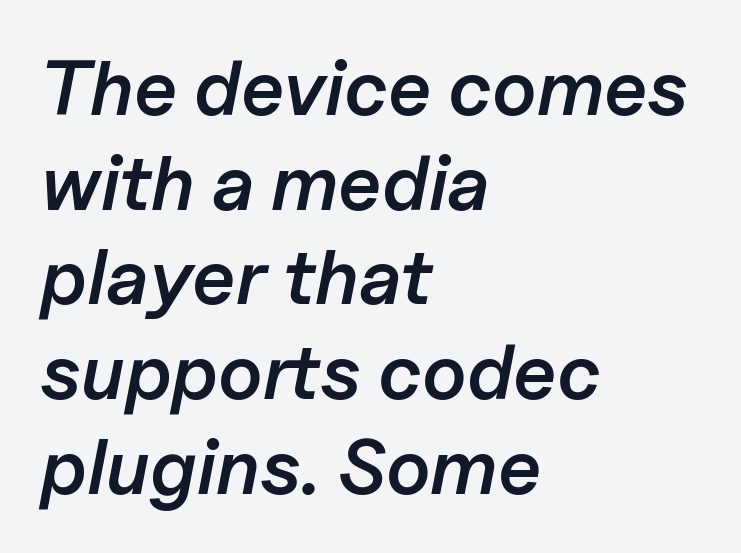
{"italic": "yes", "lean": "right", "slant_degrees": 11, "bold": "semi", "weight": "semibold", "width": "normal", "stroke_contrast": "low", "x_height": "medium", "monospaced": "no", "underline": "no", "align": "left", "line_spacing_ratio": 1.23, "letter_spacing": "normal", "letter_spacing_em": 0.0, "glyph_px": 77}
